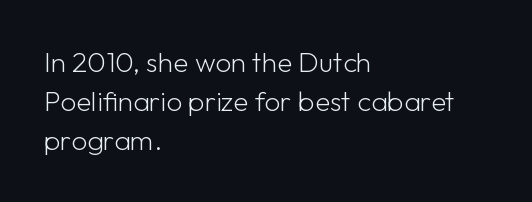
{"serif": "no", "italic": "no", "bold": "no", "weight": "light", "width": "normal", "stroke_contrast": "low", "x_height": "medium", "monospaced": "no", "underline": "no", "align": "left", "line_spacing": "normal", "line_spacing_ratio": 1.39, "letter_spacing": "normal", "letter_spacing_em": 0.0, "glyph_px": 28}
